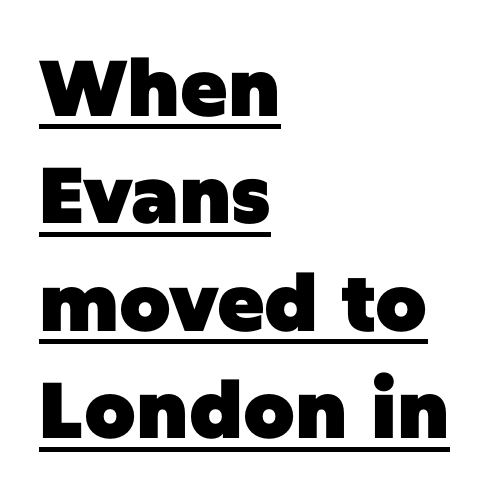
{"serif": "no", "italic": "no", "bold": "yes", "weight": "heavy", "width": "normal", "stroke_contrast": "low", "x_height": "large", "monospaced": "no", "underline": "yes", "align": "left", "line_spacing": "normal", "line_spacing_ratio": 1.36, "letter_spacing": "normal", "letter_spacing_em": 0.0, "glyph_px": 79}
